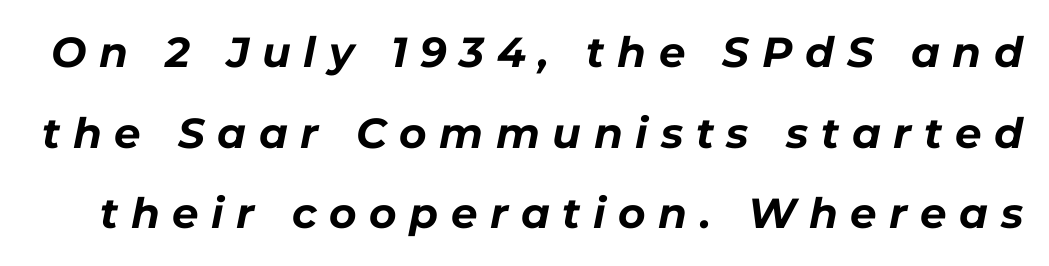
The image shows 42 px bold type, italic (leaning right); set loose line spacing (1.92x), unusually wide letter spacing (+0.3 em), not underlined; low stroke contrast and a medium x-height.
